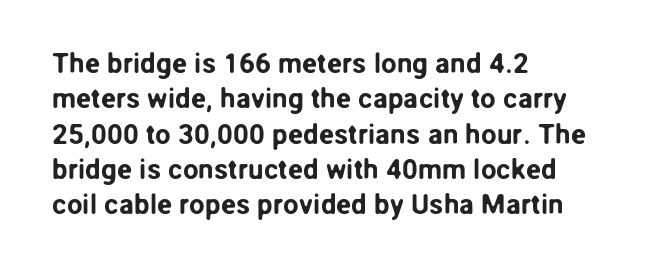
The image shows 28 px sans-serif type, upright; set left-aligned, normal line spacing (1.26x), normal letter spacing, not underlined; low stroke contrast and a medium x-height.
